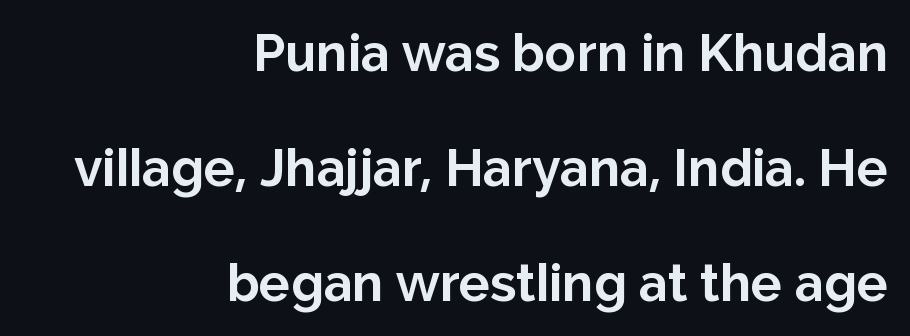
The rendering uses a bold face; every stroke is thick and dark. Letterform terminals end flat and unadorned throughout the passage. The horizontal fit of the characters is conventional and even. The specimen reads as upright at a glance.
